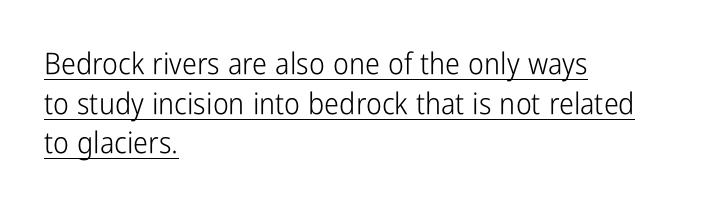
The image shows 30 px light, condensed sans-serif type, upright; set left-aligned, normal line spacing (1.32x), normal letter spacing, underlined; low stroke contrast and a medium x-height.
